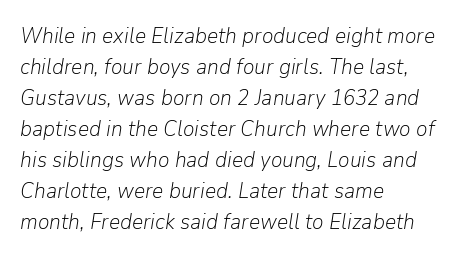
The image shows 22 px text type, italic (leaning right); set left-aligned, normal line spacing (1.41x), normal letter spacing, not underlined.
